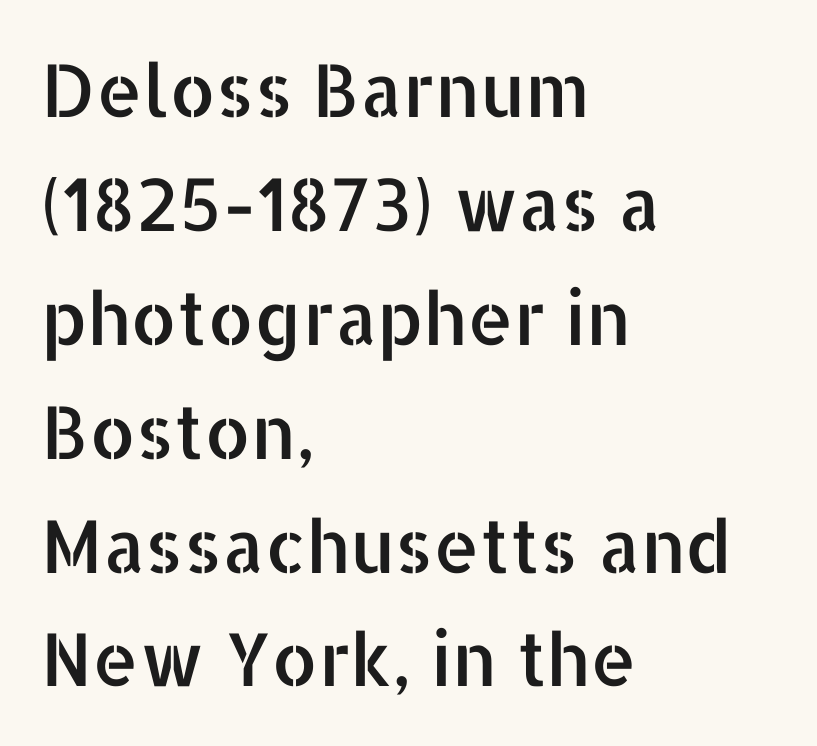
Notice how the stems are strictly vertical — no italics here. Notice how the passage keeps a crisp vertical edge on the left only. Tracking value appears to be zero — textbook default spacing. Each letter keeps its own natural width here, so spacing adapts to shape.
